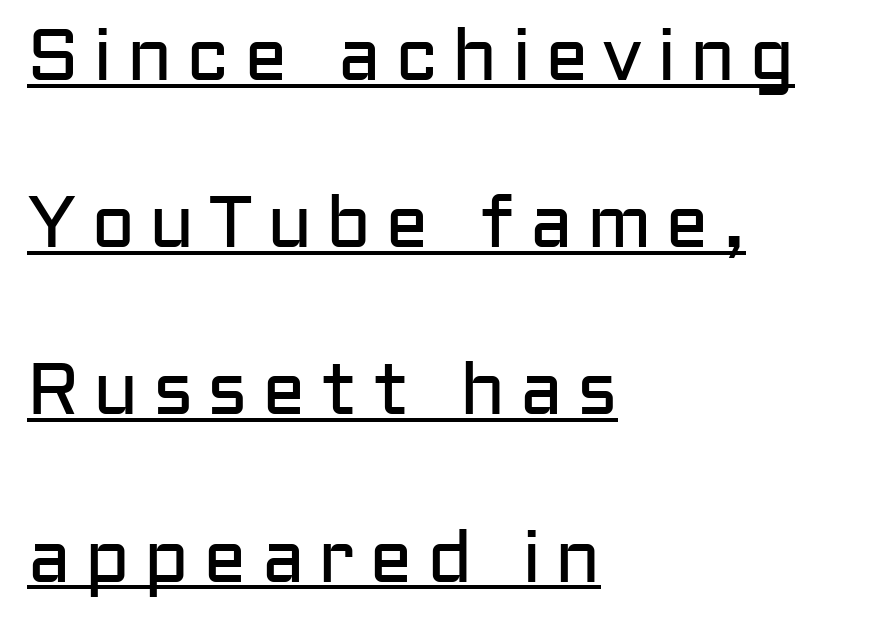
{"serif": "no", "italic": "no", "bold": "no", "weight": "regular", "width": "normal", "stroke_contrast": "low", "x_height": "medium", "monospaced": "no", "underline": "yes", "align": "left", "line_spacing": "loose", "line_spacing_ratio": 2.29, "glyph_px": 73}
